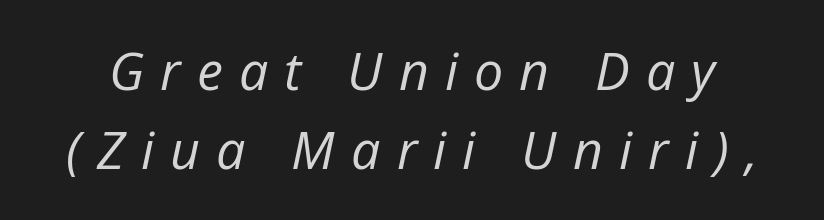
A clean baseline with only descenders dipping below it. This is oblique type, the kind used for emphasis or titles. No letter is thick-stroked: the sample isn't bold. Successive baselines arrive at the customary interval. The face used here is proportionally spaced, like ordinary book or web type. In terms of letterspacing, this is a distinctly airy, spread setting.
